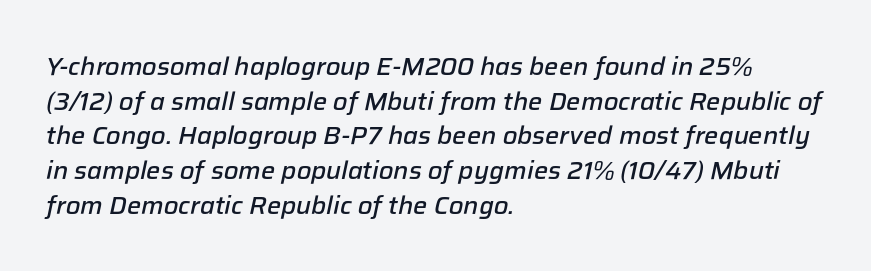
Just letters on the line, the space beneath them empty. Strokes here are thickened, but only to semibold level. These lines were composed using italics. Glyph-to-glyph distance matches everyday printed text. Does the leading feel generous? No, just average.
